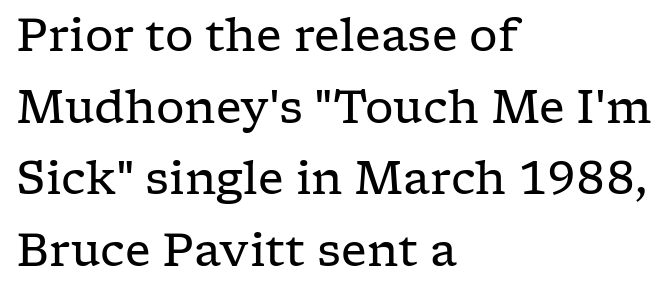
Q: Is the text bold? A: No.
Q: Is the text italic (slanted)? A: No, it is upright.
Q: Is the typeface a serif or a sans-serif typeface? A: Serif.
Q: Is the text underlined? A: No.
Q: How is the paragraph aligned? A: Left-aligned.
Q: Is the spacing between letters normal or unusually wide? A: Normal.
Q: Is the spacing between lines tight, normal or loose? A: Normal.
Q: Width (condensed, normal, or wide)? A: Wide.
Q: Stroke contrast? A: Low.
Q: x-height? A: Medium.
Q: Monospaced? A: No.
